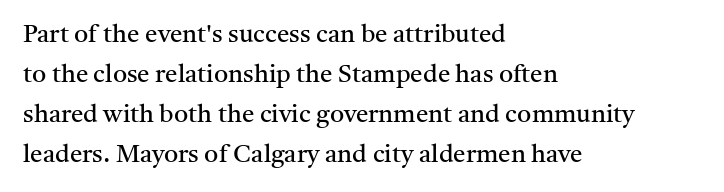
Q: Is the text bold? A: No.
Q: Is the text italic (slanted)? A: No, it is upright.
Q: Is the text underlined? A: No.
Q: How is the paragraph aligned? A: Left-aligned.
Q: Is the spacing between letters normal or unusually wide? A: Normal.
Q: Is the spacing between lines tight, normal or loose? A: Normal.
